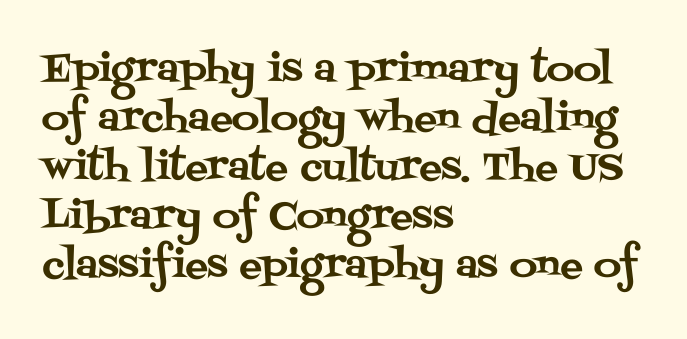
The image shows 38 px serif type, upright; set left-aligned, normal line spacing (1.29x), normal letter spacing, not underlined; medium stroke contrast and a large x-height.
